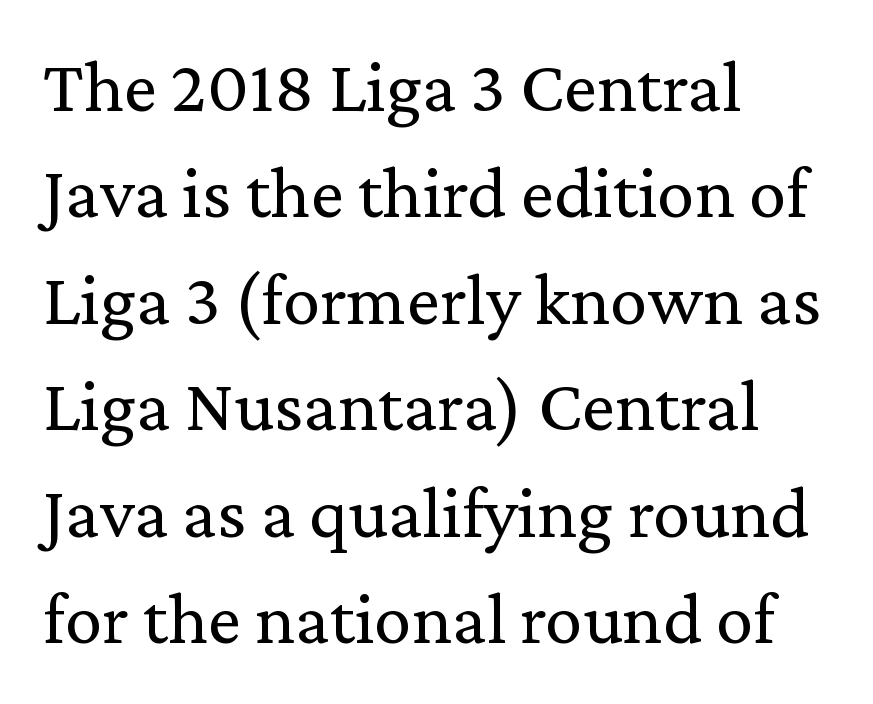
The image shows 75 px regular-weight serif type, upright; set left-aligned, normal line spacing (1.42x), normal letter spacing, not underlined; low stroke contrast and a medium x-height.
